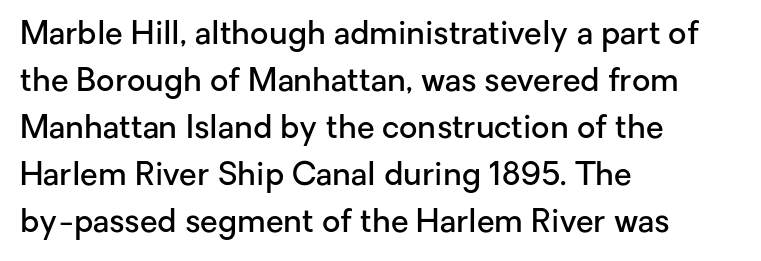
{"serif": "no", "italic": "no", "bold": "semi", "weight": "semibold", "width": "normal", "stroke_contrast": "low", "x_height": "medium", "monospaced": "no", "underline": "no", "align": "left", "line_spacing": "normal", "line_spacing_ratio": 1.47, "letter_spacing": "normal", "letter_spacing_em": 0.0, "glyph_px": 32}
